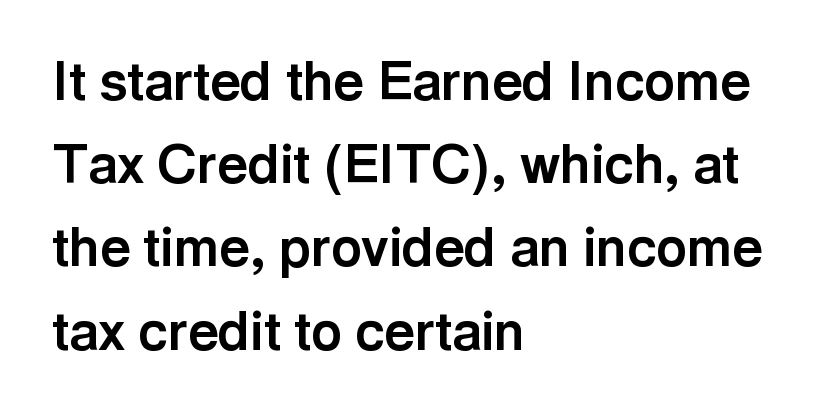
{"serif": "no", "italic": "no", "bold": "yes", "weight": "bold", "width": "normal", "x_height": "medium", "monospaced": "no", "underline": "no", "align": "left", "line_spacing": "normal", "line_spacing_ratio": 1.57, "letter_spacing": "normal", "letter_spacing_em": 0.0, "glyph_px": 53}
